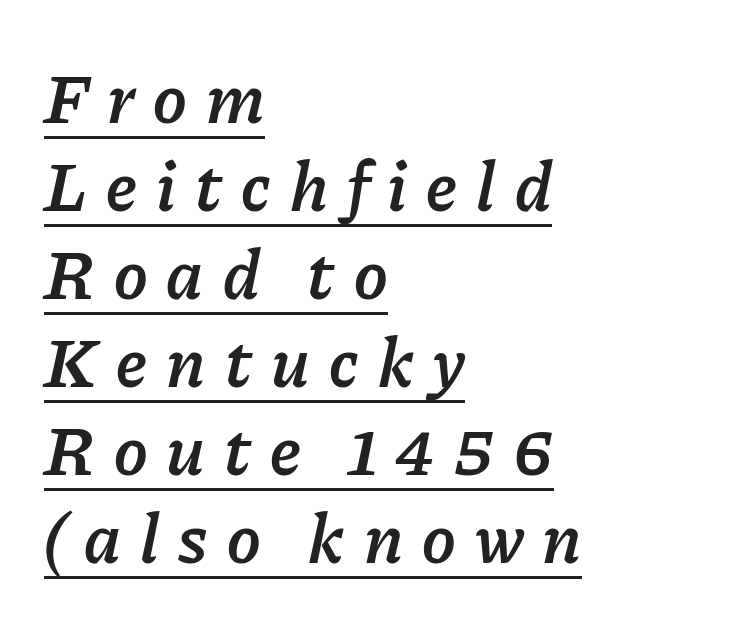
{"italic": "yes", "lean": "right", "slant_degrees": 11, "bold": "semi", "weight": "semibold", "width": "normal", "stroke_contrast": "low", "x_height": "medium", "monospaced": "no", "underline": "yes", "align": "left", "line_spacing_ratio": 1.24, "letter_spacing": "wide", "letter_spacing_em": 0.27, "glyph_px": 71}
